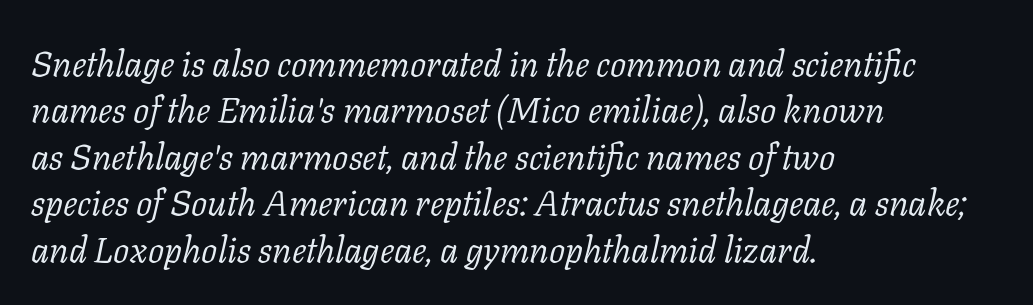
{"serif": "yes", "italic": "yes", "lean": "right", "slant_degrees": 11, "bold": "no", "weight": "light", "width": "normal", "stroke_contrast": "low", "x_height": "medium", "monospaced": "no", "underline": "no", "align": "left", "line_spacing": "normal", "line_spacing_ratio": 1.29, "letter_spacing": "normal", "letter_spacing_em": 0.0, "glyph_px": 36}
